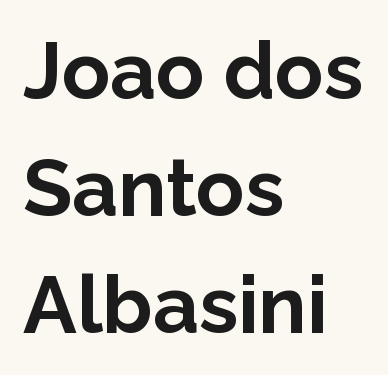
Stroke terminals: plain, sans-serif. The glyphs are unaccompanied by any horizontal stroke below them. How would I describe the line gaps? Plain and ordinary. Characters remain perfectly vertical along every line.
